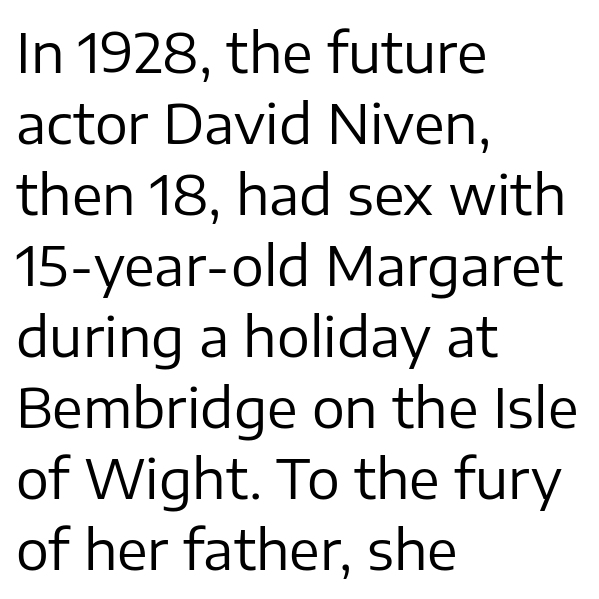
Ascenders rise straight up at ninety degrees. I'd call this a sans setting — the letters go barefoot. Note the varied advance widths — an 'i' is clearly narrower than an 'm'. No extra tracking has been applied to these lines. Letters rest on an invisible, unmarked baseline.
